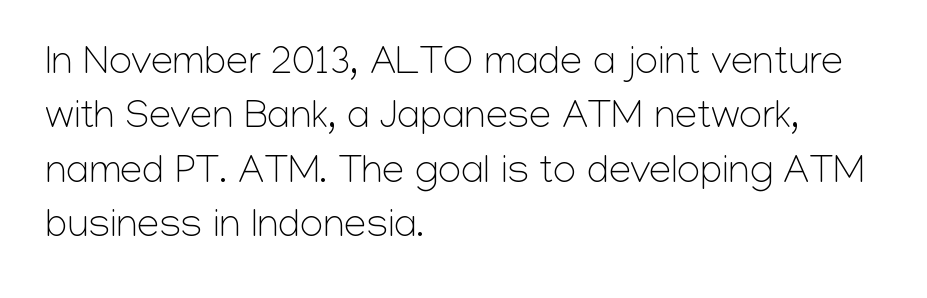
{"serif": "no", "italic": "no", "bold": "no", "weight": "light", "width": "normal", "stroke_contrast": "low", "x_height": "medium", "monospaced": "no", "underline": "no", "align": "left", "line_spacing": "normal", "line_spacing_ratio": 1.36, "letter_spacing": "normal", "letter_spacing_em": 0.0, "glyph_px": 40}
